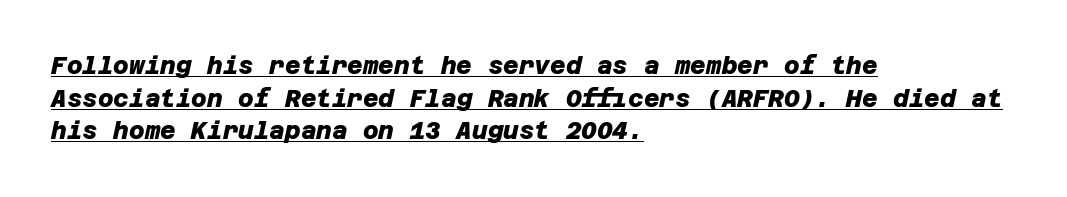
Q: Is the text bold? A: Yes.
Q: Is the text underlined? A: Yes.
Q: How is the paragraph aligned? A: Left-aligned.
Q: Is the spacing between letters normal or unusually wide? A: Normal.
Q: Is the spacing between lines tight, normal or loose? A: Normal.
